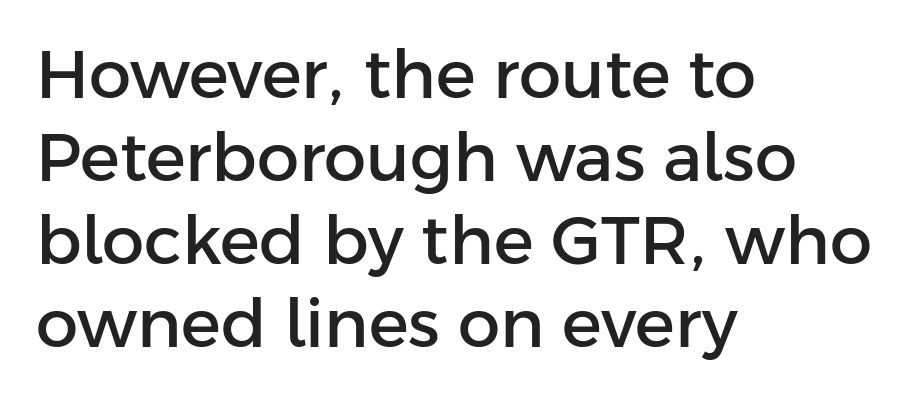
{"serif": "no", "italic": "no", "width": "normal", "stroke_contrast": "low", "x_height": "medium", "monospaced": "no", "underline": "no", "align": "left", "line_spacing_ratio": 1.24, "letter_spacing": "normal", "letter_spacing_em": 0.0, "glyph_px": 67}
